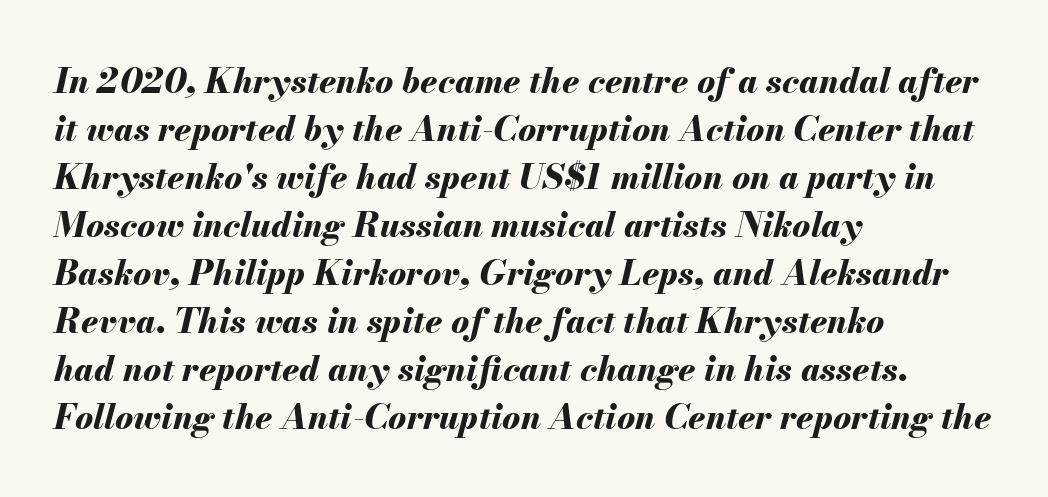
Q: Is the text bold? A: Yes.
Q: Is the text italic (slanted)? A: Yes, it leans right by about 13 degrees.
Q: Is the text underlined? A: No.
Q: How is the paragraph aligned? A: Left-aligned.
Q: Is the spacing between letters normal or unusually wide? A: Normal.
Q: Is the spacing between lines tight, normal or loose? A: Normal.
Q: Width (condensed, normal, or wide)? A: Normal.
Q: Stroke contrast? A: Medium.
Q: x-height? A: Small.
Q: Monospaced? A: No.
